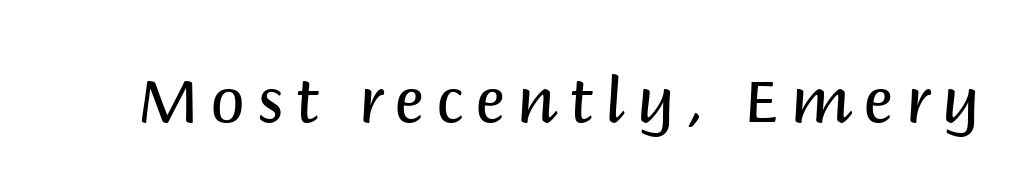
{"serif": "no", "bold": "no", "weight": "regular", "width": "normal", "stroke_contrast": "medium", "x_height": "large", "monospaced": "no", "underline": "no", "glyph_px": 62}
